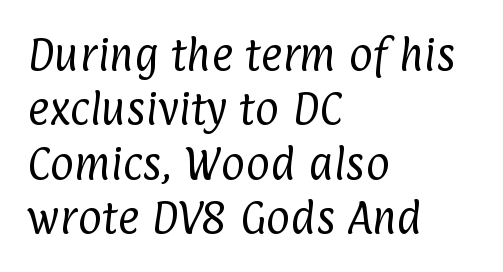
{"serif": "no", "bold": "no", "weight": "regular", "width": "condensed", "stroke_contrast": "low", "x_height": "medium", "monospaced": "no", "underline": "no", "align": "left", "line_spacing": "normal", "line_spacing_ratio": 1.47, "letter_spacing": "normal", "letter_spacing_em": 0.0, "glyph_px": 37}
